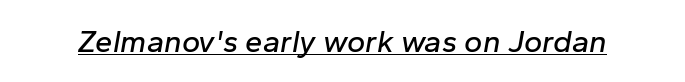
The image shows 31 px text type, italic (leaning right); set normal letter spacing, underlined; low stroke contrast and a medium x-height.
